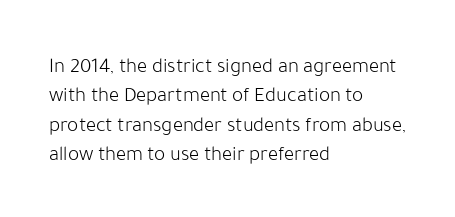
A clean baseline with only descenders dipping below it. If you drew a line through each stem, it would be perfectly vertical. Honestly, the row spacing looks completely unremarkable. Is this a heavy cut? Hardly; it is regular or lighter.
